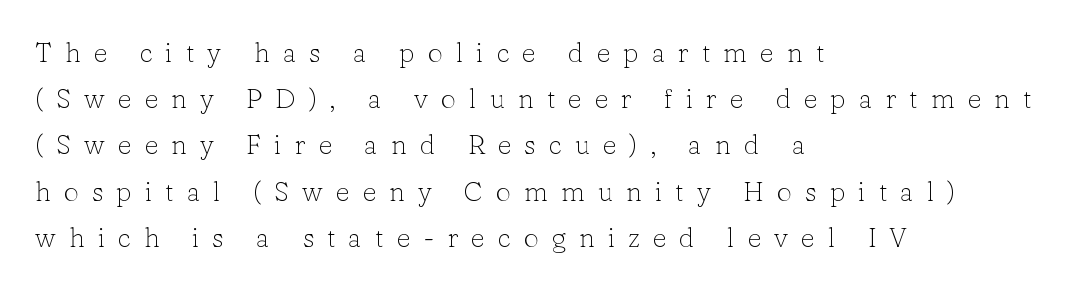
A light-to-regular cut is what we see here. The tracking jumps out immediately: characters are airy and widely separated. A roman cut, with each character standing at attention. Leftover space on each line is placed entirely after the last word. Descender tails drop into unmarked territory.
